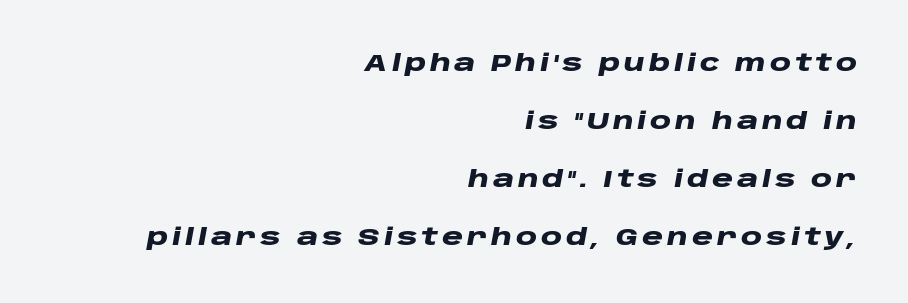
The image shows 24 px bold type, italic (leaning right); set right-aligned, loose line spacing (2.42x), not underlined.
